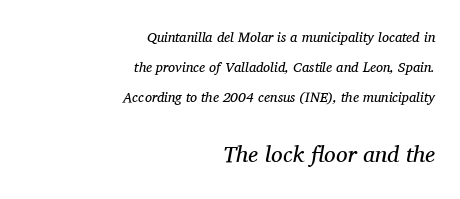
Honestly, the rows look like they've been pulled way apart. Unmarked baselines from the first word to the last. Posture: slanted. Words appear dense and cohesive because spacing is normal. Block two is the big one; block one sits smaller above it.
